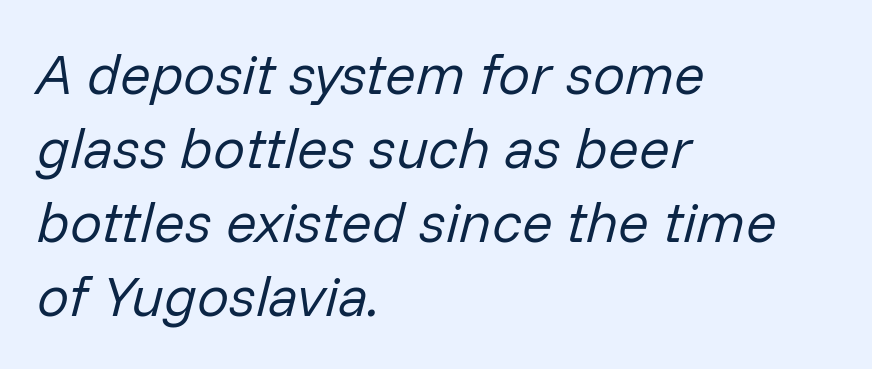
All the whitespace from short lines collects on the right. Proportional: the letters do not fall into vertical columns. Notice how descenders clear the ascenders below comfortably — that's standard leading. The letters are slanted; this is an italic face. Letters rest on an invisible, unmarked baseline.
